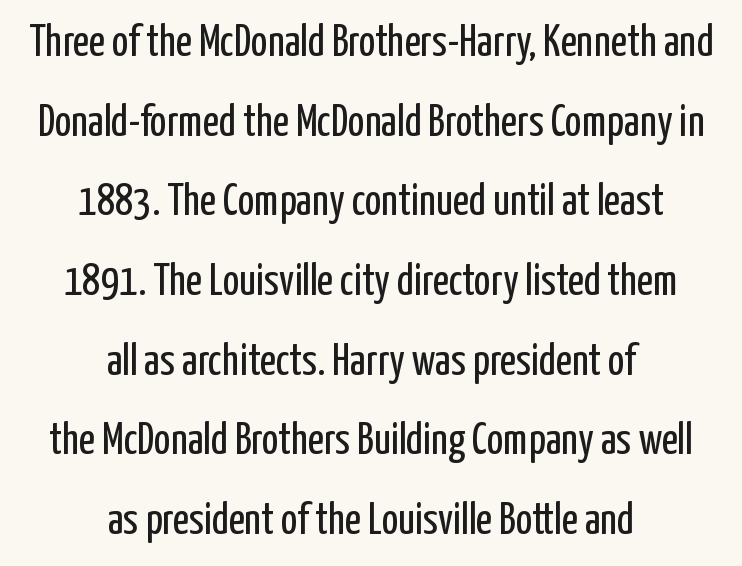
The designer went with a sans here, leaving each stem footless. The rendering positions every line midway between the sides. Words float on clear page, feet unadorned. There is no visible air inserted between adjacent glyphs.
